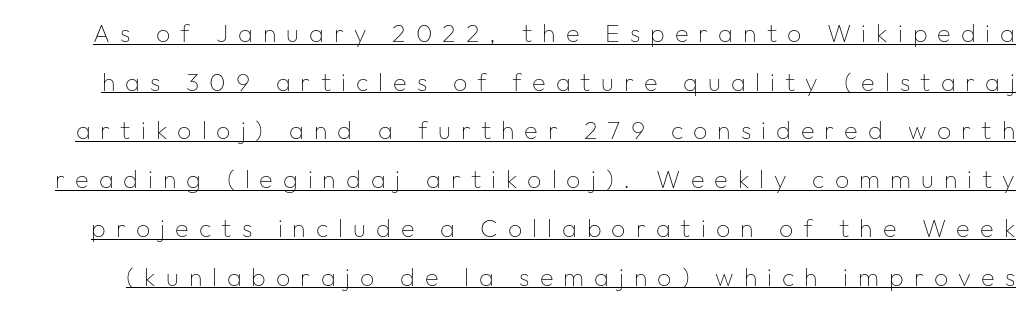
{"italic": "no", "bold": "no", "underline": "yes", "line_spacing": "loose", "line_spacing_ratio": 1.95, "letter_spacing": "wide", "letter_spacing_em": 0.4, "glyph_px": 25}
